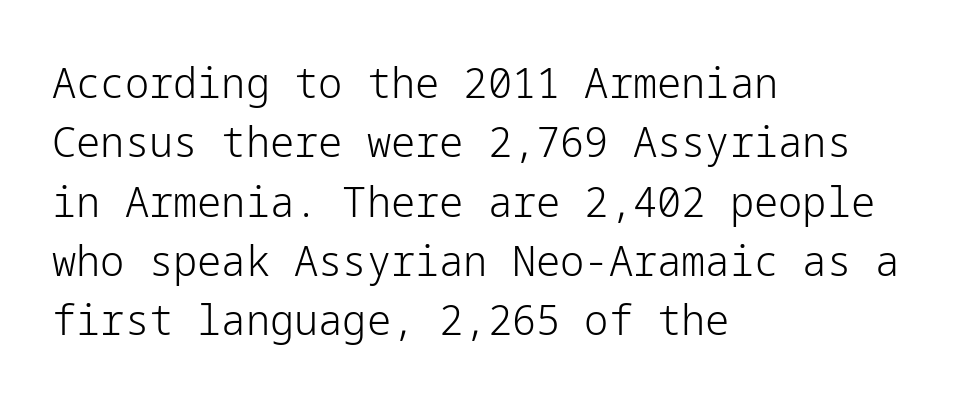
The baseline area is clear. The rows are spaced the way most documents space them. The designer went with a sans here, leaving each stem footless. Unbolded letterforms with no extra heft.
